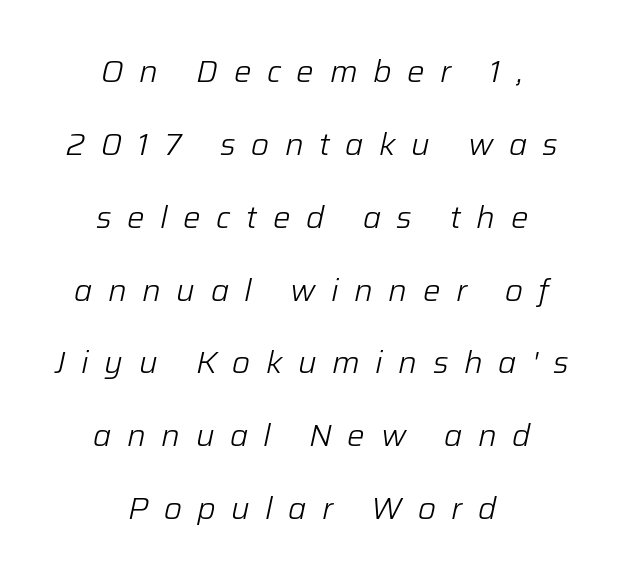
Q: Is the text bold? A: No.
Q: Is the text italic (slanted)? A: Yes, it leans right by about 12 degrees.
Q: Is the text underlined? A: No.
Q: How is the paragraph aligned? A: Centered.
Q: Is the spacing between letters normal or unusually wide? A: Unusually wide.
Q: Is the spacing between lines tight, normal or loose? A: Loose.
Q: Width (condensed, normal, or wide)? A: Normal.
Q: Stroke contrast? A: Low.
Q: x-height? A: Medium.
Q: Monospaced? A: No.
